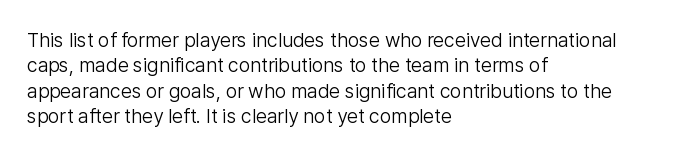
The image shows 20 px text type, upright; set left-aligned, normal line spacing (1.27x), normal letter spacing, not underlined.
